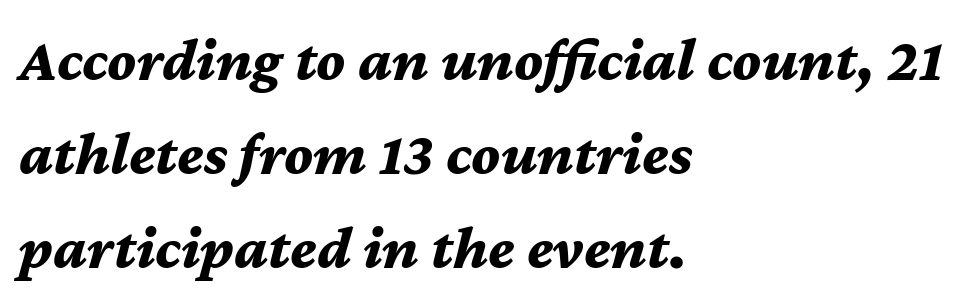
The image shows 62 px bold type, italic (leaning right); set left-aligned, normal line spacing (1.52x), normal letter spacing, not underlined; medium stroke contrast and a medium x-height.
